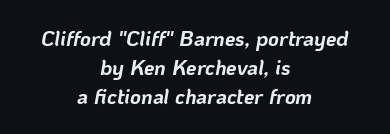
Its strokes are broad and dark, the hallmark of bold type. Type without underlining. Tracking here is standard; glyphs follow each other at the usual distance. This sample keeps an unexceptional amount of space between lines.
